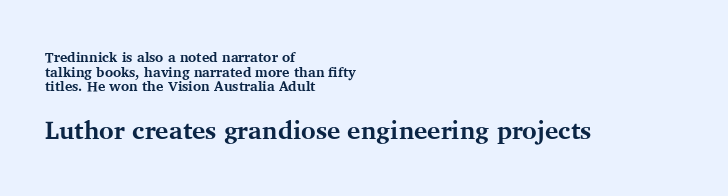
The image shows 25 px bold type, upright; set left-aligned, tight line spacing (1.05x), normal letter spacing, not underlined; the second (bottom) block is 1.79x larger.
